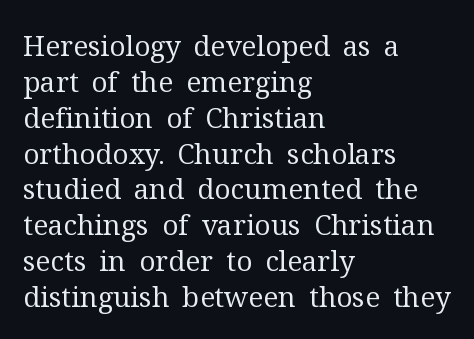
The letters advance in unequal steps, a hallmark of proportional type. Summary of weight: not heavy and not bold. This rendering employs a face with finishing strokes, i.e., a serif. Style check: upright. A typesetter would call this leading conventional body-copy spacing.
